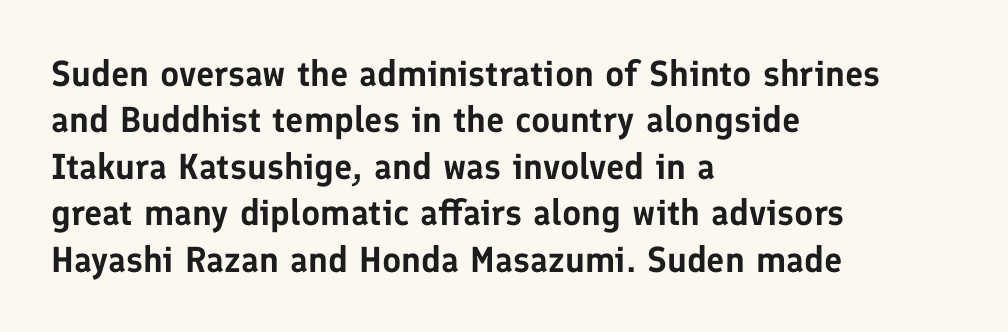
{"serif": "no", "italic": "no", "width": "normal", "stroke_contrast": "low", "x_height": "medium", "monospaced": "no", "underline": "no", "align": "left", "line_spacing": "normal", "line_spacing_ratio": 1.29, "letter_spacing": "normal", "letter_spacing_em": 0.0, "glyph_px": 36}
